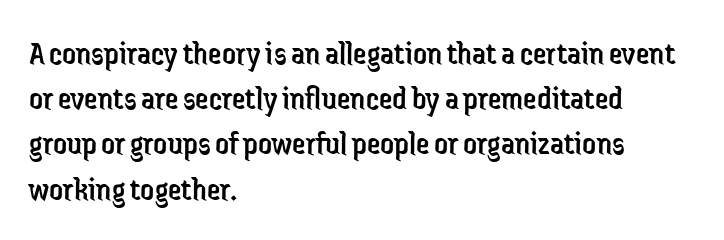
The image shows 34 px regular-weight, condensed sans-serif type, upright; set left-aligned, normal line spacing (1.33x), normal letter spacing, not underlined; low stroke contrast and a medium x-height.
